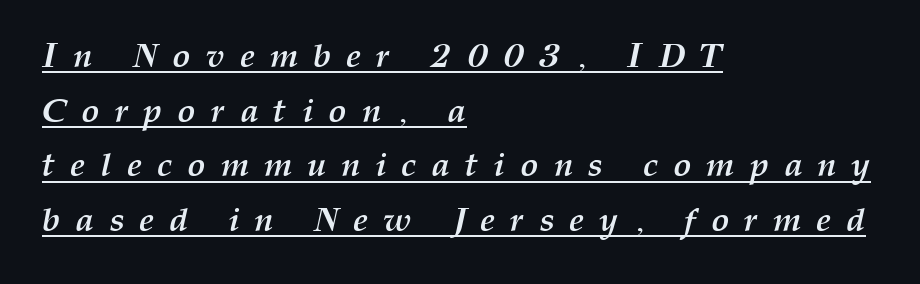
Q: Is the text bold? A: Yes.
Q: Is the text italic (slanted)? A: Yes, it leans right by about 12 degrees.
Q: Is the text underlined? A: Yes.
Q: How is the paragraph aligned? A: Left-aligned.
Q: Is the spacing between letters normal or unusually wide? A: Unusually wide.
Q: Is the spacing between lines tight, normal or loose? A: Normal.
Q: Width (condensed, normal, or wide)? A: Normal.
Q: Stroke contrast? A: Medium.
Q: x-height? A: Medium.
Q: Monospaced? A: No.
